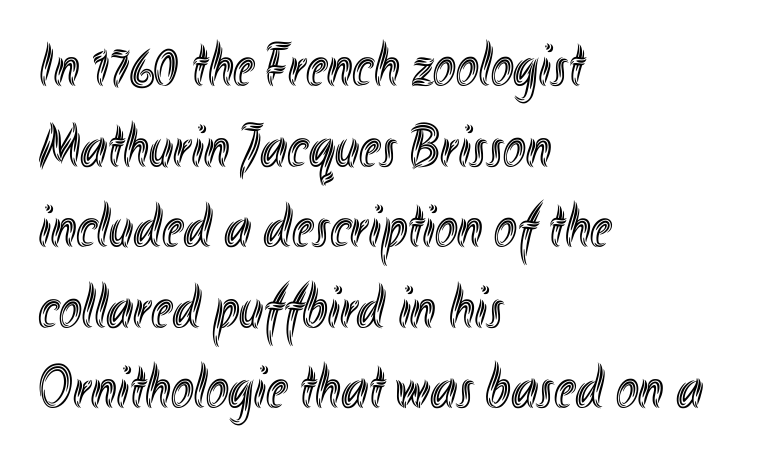
{"width": "condensed", "x_height": "small", "monospaced": "no", "underline": "no", "align": "left", "line_spacing": "normal", "line_spacing_ratio": 1.32, "letter_spacing": "normal", "letter_spacing_em": 0.0, "glyph_px": 61}
